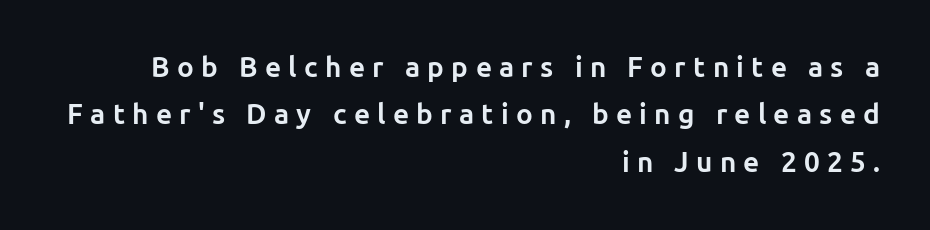
Here the designer chose a conventional face with non-uniform glyph widths. Interline gaps are of average width in this sample. Check where the strokes stop: nothing finishes them off — pure sans. The rendering inserts visible extra space after every character.
